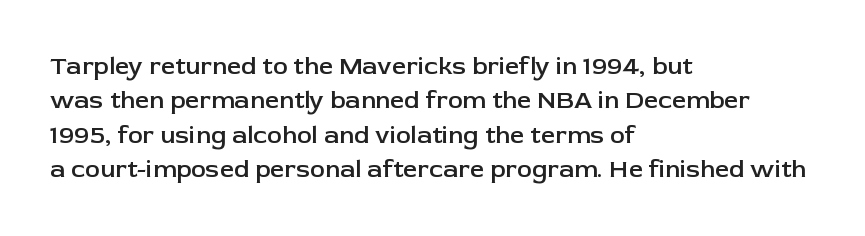
Q: Is the text bold? A: Semi-bold.
Q: Is the text italic (slanted)? A: No, it is upright.
Q: Is the text underlined? A: No.
Q: How is the paragraph aligned? A: Left-aligned.
Q: Is the spacing between letters normal or unusually wide? A: Normal.
Q: Is the spacing between lines tight, normal or loose? A: Normal.
